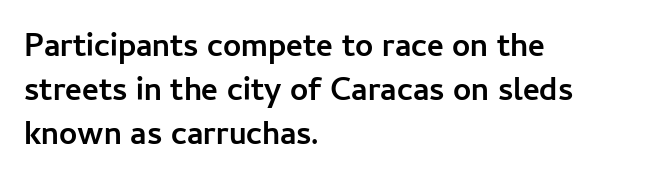
Q: Is the text bold? A: Yes.
Q: Is the text italic (slanted)? A: No, it is upright.
Q: Is the typeface a serif or a sans-serif typeface? A: Sans-serif.
Q: Is the text underlined? A: No.
Q: How is the paragraph aligned? A: Left-aligned.
Q: Is the spacing between letters normal or unusually wide? A: Normal.
Q: Is the spacing between lines tight, normal or loose? A: Normal.
Q: Width (condensed, normal, or wide)? A: Normal.
Q: Stroke contrast? A: Low.
Q: x-height? A: Medium.
Q: Monospaced? A: No.
